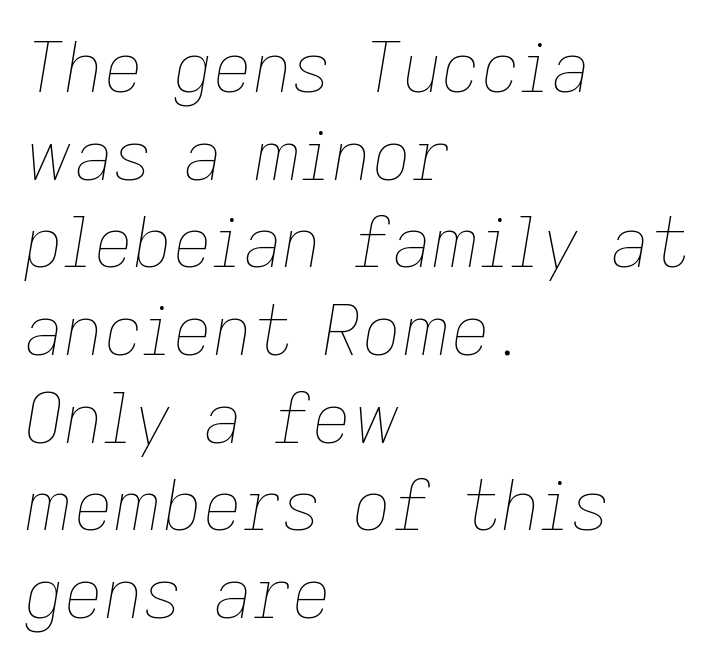
Q: Is the text bold? A: No.
Q: Is the text italic (slanted)? A: Yes, it leans right by about 9 degrees.
Q: Is the text underlined? A: No.
Q: How is the paragraph aligned? A: Left-aligned.
Q: Is the spacing between letters normal or unusually wide? A: Normal.
Q: Is the spacing between lines tight, normal or loose? A: Normal.
Q: Width (condensed, normal, or wide)? A: Normal.
Q: Stroke contrast? A: Low.
Q: x-height? A: Medium.
Q: Monospaced? A: No.
